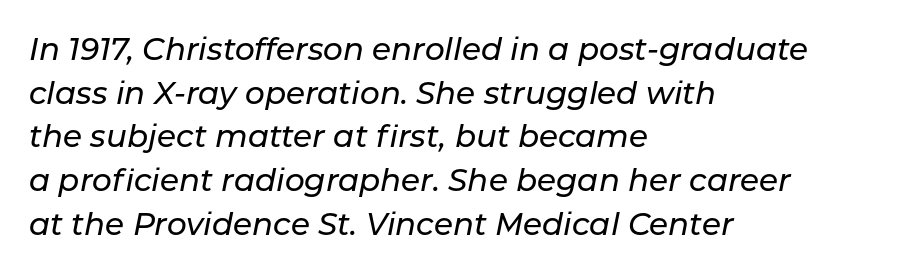
Emphasis-style slanted type is in use. Decoration check: the copy has no underline. These lines are rendered in a variable-pitch font. The space between consecutive lines is moderate.
